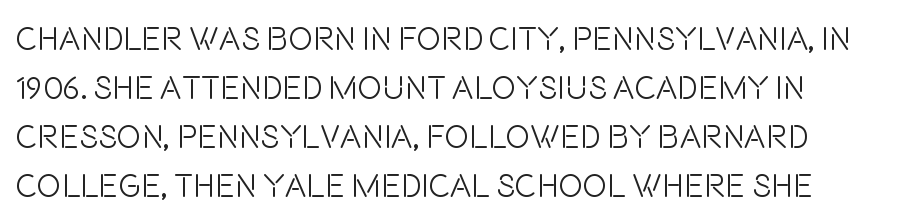
The lettering holds an erect, upright posture throughout. Spacing between characters is what you'd get straight out of the box. The face looks like a standard text weight, possibly lighter. What kind of face is this? One without serifs — a sans.
